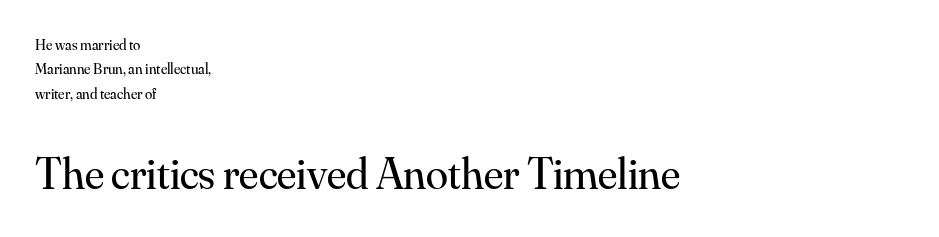
The specimen reads as upright at a glance. A classic flush-left, rag-right setting is used for this passage. Tracking here is standard; glyphs follow each other at the usual distance. If you measured baseline to baseline, you'd find a middling distance. This sample has the flowing, uneven cadence of proportional lettering.
